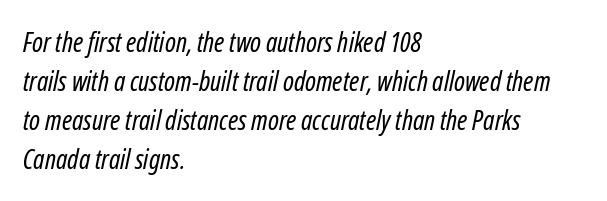
Q: Is the text bold? A: No.
Q: Is the text italic (slanted)? A: Yes, it leans right by about 12 degrees.
Q: Is the text underlined? A: No.
Q: How is the paragraph aligned? A: Left-aligned.
Q: Is the spacing between letters normal or unusually wide? A: Normal.
Q: Is the spacing between lines tight, normal or loose? A: Normal.
